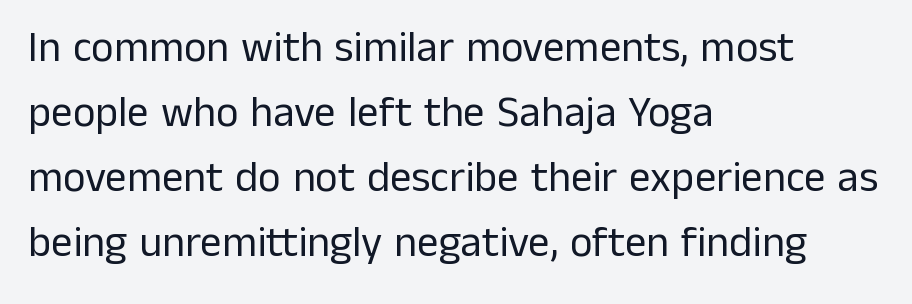
Q: Is the text bold? A: No.
Q: Is the text italic (slanted)? A: No, it is upright.
Q: Is the typeface a serif or a sans-serif typeface? A: Sans-serif.
Q: Is the text underlined? A: No.
Q: How is the paragraph aligned? A: Left-aligned.
Q: Is the spacing between letters normal or unusually wide? A: Normal.
Q: Is the spacing between lines tight, normal or loose? A: Normal.
Q: Width (condensed, normal, or wide)? A: Normal.
Q: Stroke contrast? A: Low.
Q: x-height? A: Medium.
Q: Monospaced? A: No.
